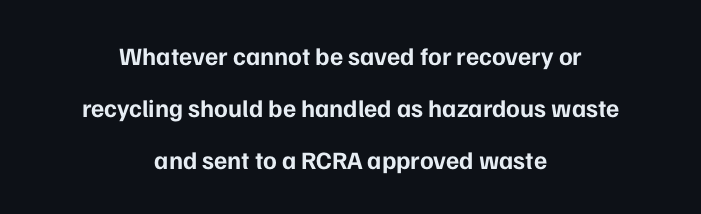
Q: Is the text bold? A: Yes.
Q: Is the text italic (slanted)? A: No, it is upright.
Q: Is the text underlined? A: No.
Q: How is the paragraph aligned? A: Centered.
Q: Is the spacing between letters normal or unusually wide? A: Normal.
Q: Is the spacing between lines tight, normal or loose? A: Loose.
